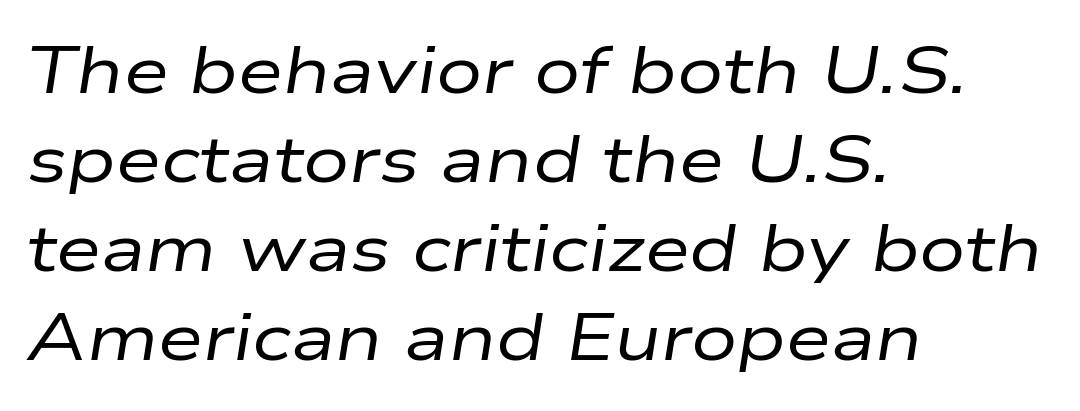
Posture: slanted. If you drew a ruler down the left edge, every line would touch it. Nothing heavy about these letters — not bold at all. Reading down the column, the eye jumps a familiar distance to each next line.
